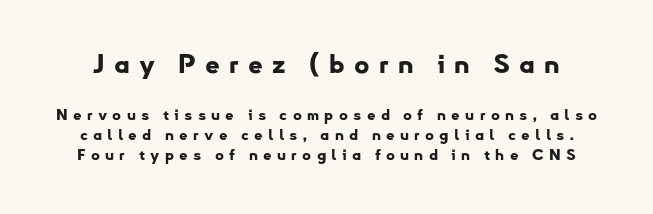
{"italic": "no", "bold": "yes", "underline": "no", "line_spacing": "normal", "line_spacing_ratio": 1.34, "letter_spacing": "wide", "letter_spacing_em": 0.35, "larger_block": "first", "size_ratio": 1.73, "glyph_px": 26}
